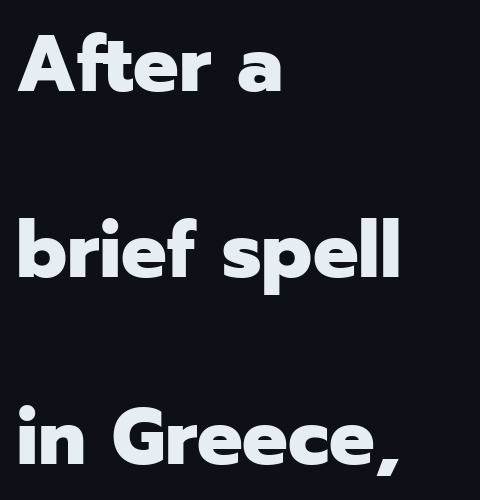
{"serif": "no", "italic": "no", "bold": "yes", "weight": "heavy", "width": "normal", "stroke_contrast": "low", "x_height": "medium", "monospaced": "no", "underline": "no", "align": "left", "line_spacing": "loose", "line_spacing_ratio": 2.33, "letter_spacing": "normal", "letter_spacing_em": 0.0, "glyph_px": 80}
